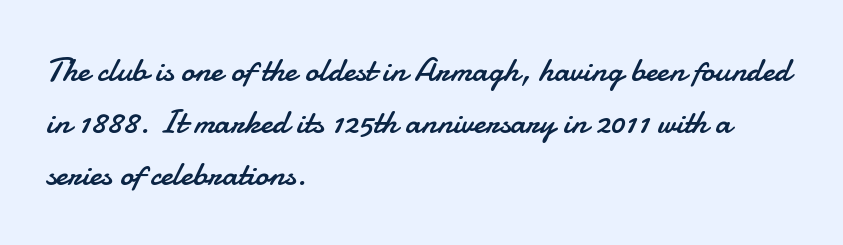
Q: Is the text bold? A: No.
Q: Is the text italic (slanted)? A: Yes.
Q: Is the typeface a serif or a sans-serif typeface? A: Sans-serif.
Q: Is the text underlined? A: No.
Q: How is the paragraph aligned? A: Left-aligned.
Q: Is the spacing between letters normal or unusually wide? A: Normal.
Q: Is the spacing between lines tight, normal or loose? A: Normal.
Q: Width (condensed, normal, or wide)? A: Normal.
Q: Stroke contrast? A: Low.
Q: x-height? A: Small.
Q: Monospaced? A: No.
